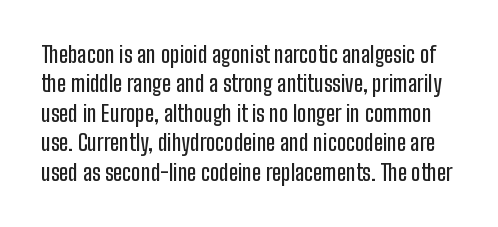
{"italic": "no", "underline": "no", "line_spacing": "normal", "line_spacing_ratio": 1.34, "letter_spacing": "normal", "letter_spacing_em": 0.0, "glyph_px": 22}
